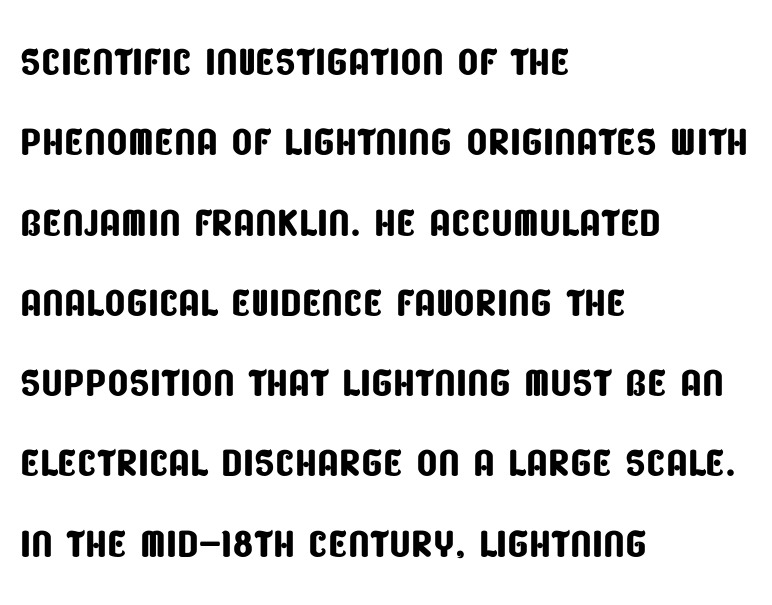
Is this a fixed-width face? No — the glyphs have proportional, varying widths. The leading is moderate, giving the passage an even texture. Has an underline been added? It has not. The face used here is a sans, in the tradition of grotesques and geometrics. Nobody touched the tracking dial on this one. Layout note: lines flush left.
